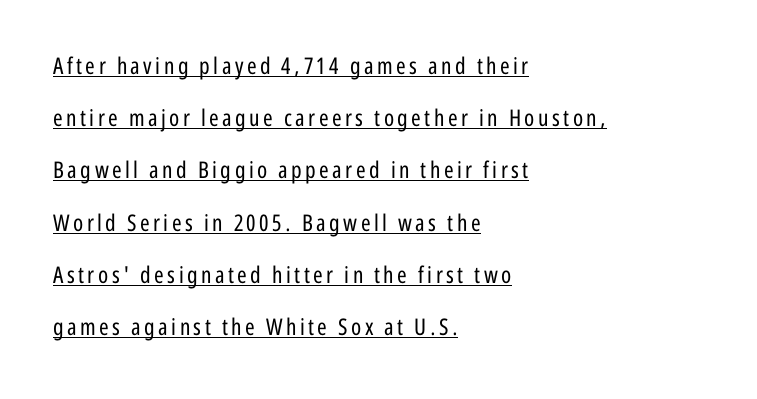
A typesetter would mark this as roman, not italic. Notice how a bar underscores the lettering throughout. Stroke thickness stays within the range of a standard reading face or lighter. All the whitespace from short lines collects on the right. Students, observe: this is what heavily led, spacious text looks like.
